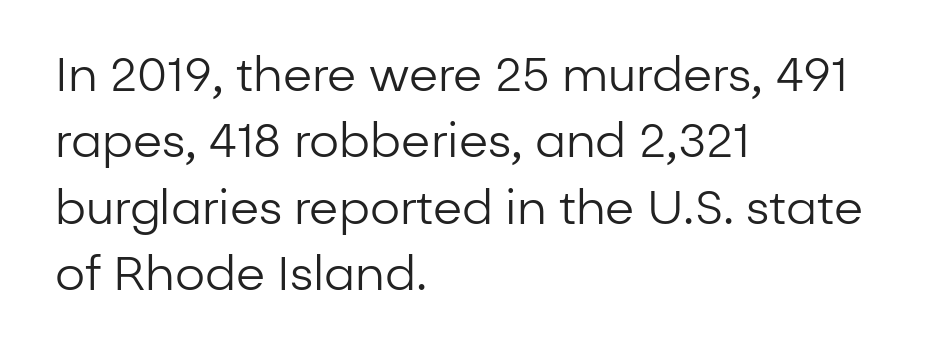
The image shows 47 px regular-weight sans-serif type, upright; set left-aligned, normal line spacing (1.41x), normal letter spacing, not underlined; low stroke contrast and a medium x-height.
